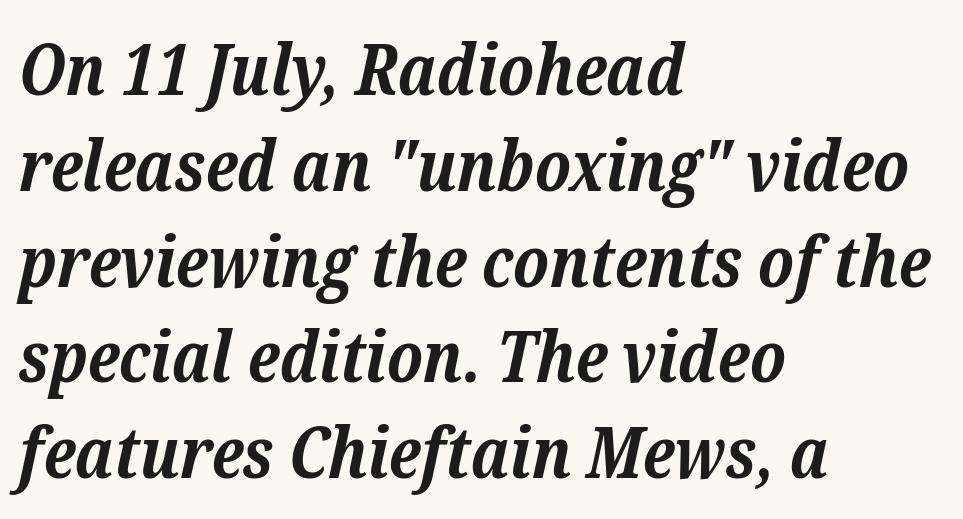
The image shows 72 px bold serif type, italic (leaning right); set left-aligned, normal line spacing (1.33x), normal letter spacing, not underlined; low stroke contrast and a medium x-height.
